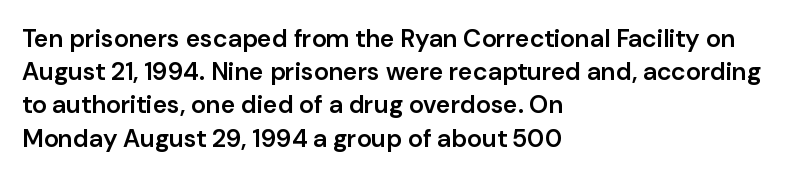
Q: Is the text bold? A: Semi-bold.
Q: Is the text italic (slanted)? A: No, it is upright.
Q: Is the text underlined? A: No.
Q: How is the paragraph aligned? A: Left-aligned.
Q: Is the spacing between letters normal or unusually wide? A: Normal.
Q: Is the spacing between lines tight, normal or loose? A: Normal.
